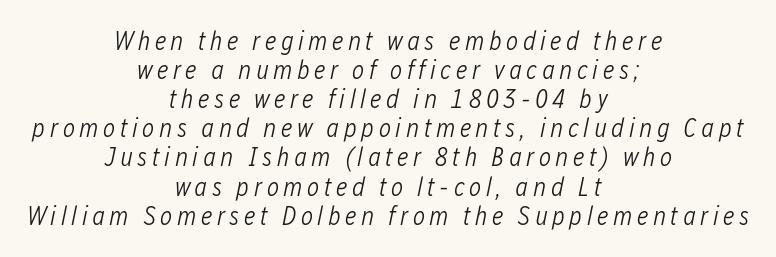
Q: Is the text bold? A: No.
Q: Is the text italic (slanted)? A: Yes, it leans right by about 12 degrees.
Q: Is the text underlined? A: No.
Q: How is the paragraph aligned? A: Centered.
Q: Is the spacing between lines tight, normal or loose? A: Tight.
